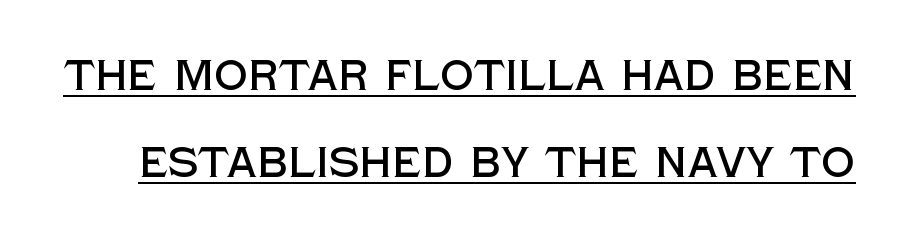
Spacing verdict: proportional, widths tailored to each character. A typographer would call this underscored text. Line spacing here is loose. The glyphs in this specimen are sans serif. Vertical strokes here are truly vertical.
